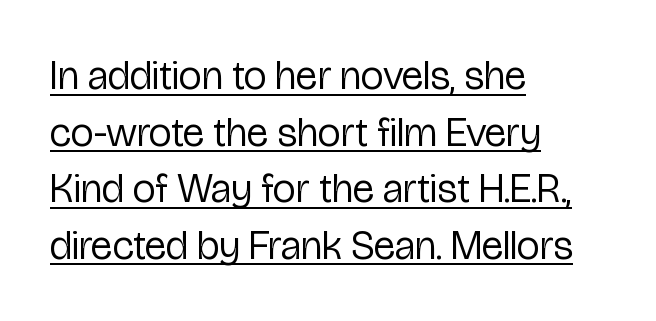
{"serif": "no", "italic": "no", "bold": "no", "weight": "regular", "width": "condensed", "stroke_contrast": "low", "x_height": "medium", "monospaced": "no", "underline": "yes", "align": "left", "line_spacing": "normal", "line_spacing_ratio": 1.38, "letter_spacing": "normal", "letter_spacing_em": 0.0, "glyph_px": 41}
